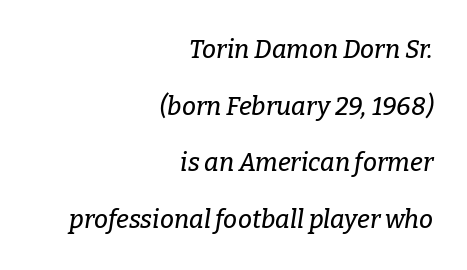
{"italic": "yes", "lean": "right", "slant_degrees": 9, "underline": "no", "align": "right", "line_spacing": "loose", "line_spacing_ratio": 2.27, "letter_spacing": "normal", "letter_spacing_em": 0.0, "glyph_px": 25}
